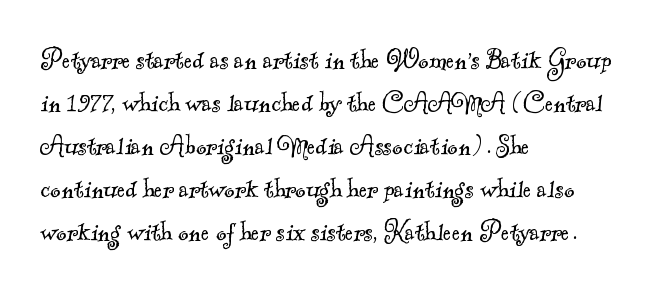
Q: Is the text bold? A: No.
Q: Is the typeface a serif or a sans-serif typeface? A: Serif.
Q: Is the text underlined? A: No.
Q: How is the paragraph aligned? A: Left-aligned.
Q: Is the spacing between letters normal or unusually wide? A: Normal.
Q: Is the spacing between lines tight, normal or loose? A: Normal.
Q: Width (condensed, normal, or wide)? A: Normal.
Q: x-height? A: Small.
Q: Monospaced? A: No.
